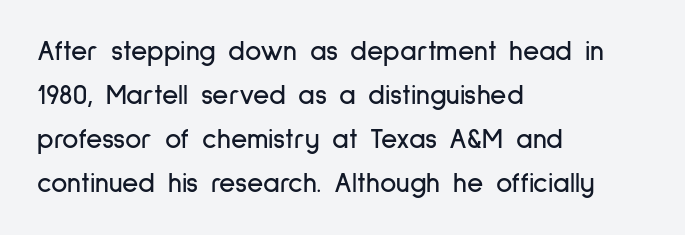
The image shows 28 px condensed sans-serif type, upright; set left-aligned, normal line spacing (1.57x), normal letter spacing, not underlined; low stroke contrast and a medium x-height.
